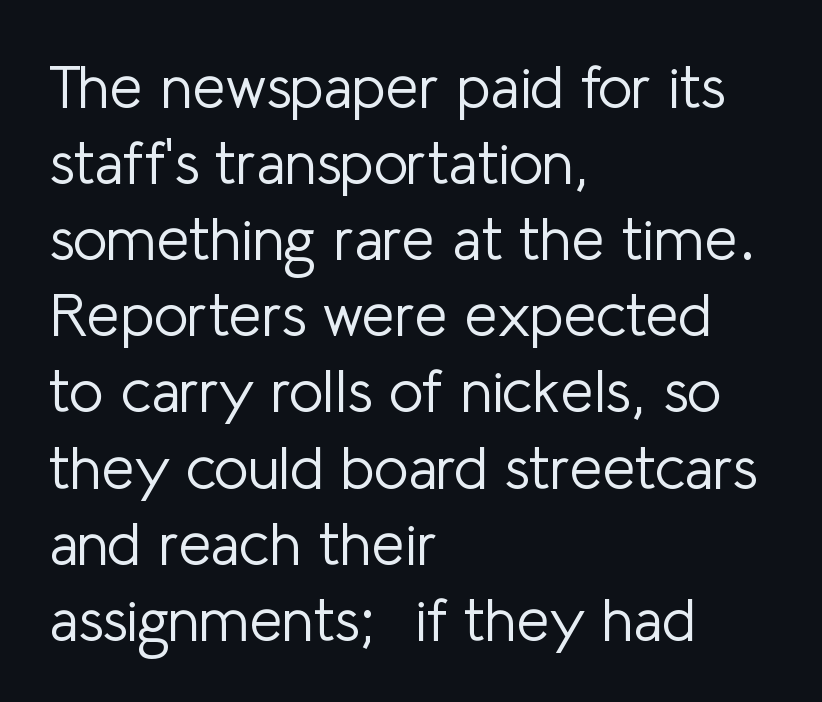
{"serif": "no", "italic": "no", "bold": "no", "weight": "light", "width": "normal", "stroke_contrast": "low", "x_height": "medium", "monospaced": "no", "underline": "no", "align": "left", "line_spacing": "normal", "line_spacing_ratio": 1.29, "letter_spacing": "normal", "letter_spacing_em": 0.0, "glyph_px": 59}
